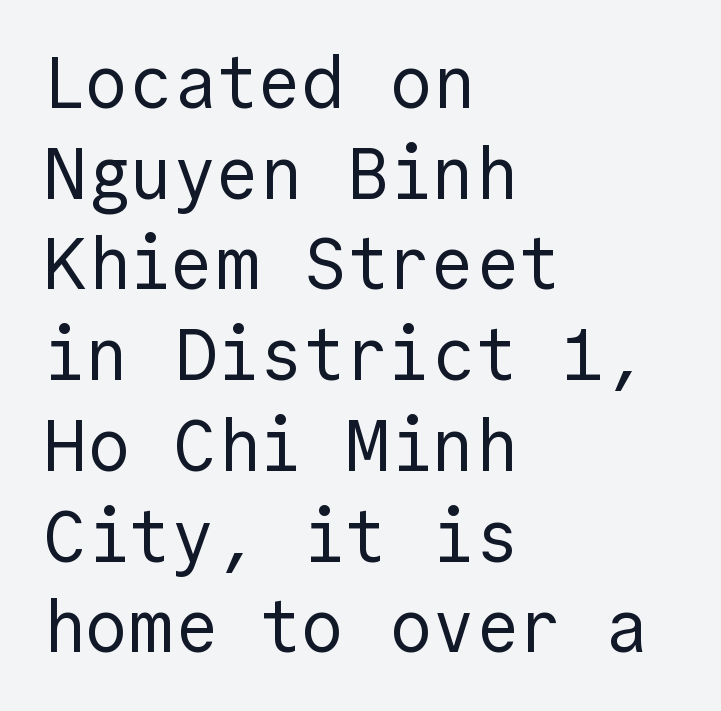
No extra ink here — the face is not bold. Do the letters lean? They stand straight. Casual observation: everything's shoved over to the left. In terms of letterspacing, this is plain default setting.
